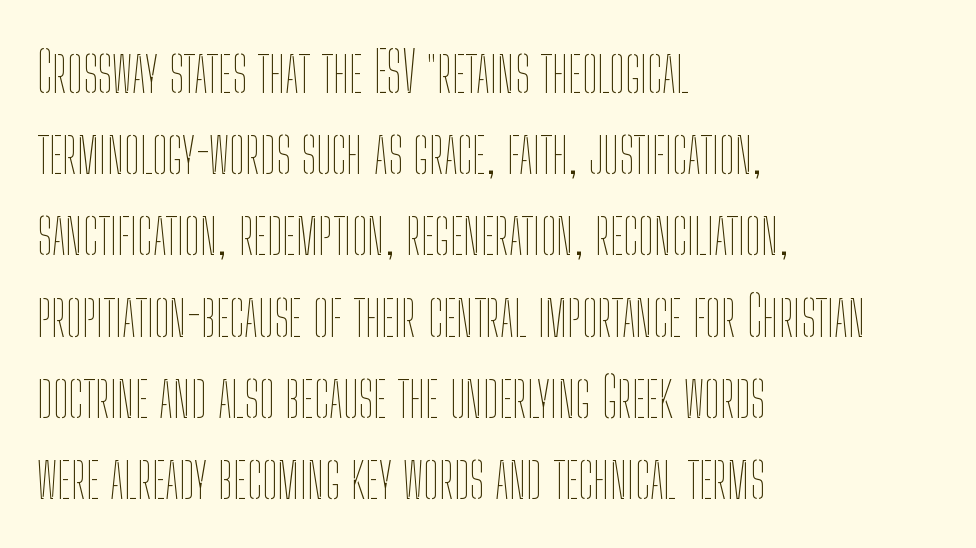
The image shows 56 px thin, condensed type, upright; set left-aligned, normal line spacing (1.45x), normal letter spacing, not underlined; low stroke contrast and a medium x-height.
